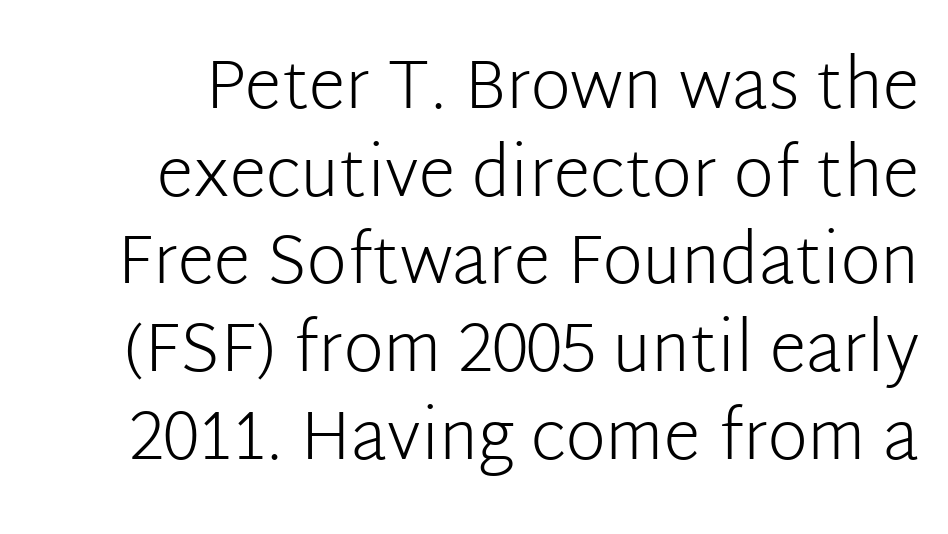
The words here are not underlined. This block has exactly the height ordinary leading produces. The font's upright variant was chosen for this text. Font category for this specimen: sans-serif. Short note: letters normally spaced.
